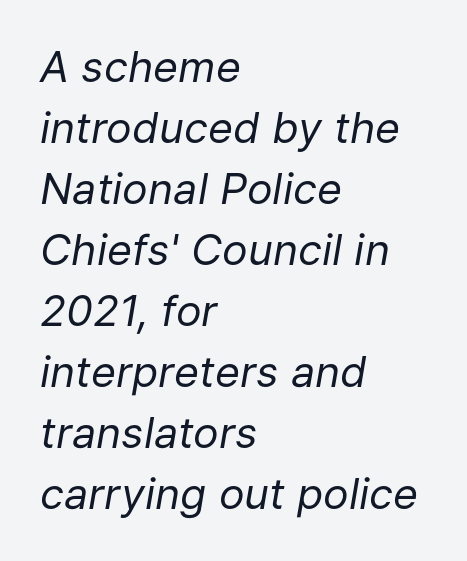
{"italic": "yes", "lean": "right", "slant_degrees": 9, "bold": "no", "weight": "regular", "width": "normal", "stroke_contrast": "low", "x_height": "medium", "monospaced": "no", "underline": "no", "align": "left", "line_spacing": "normal", "line_spacing_ratio": 1.42, "letter_spacing": "normal", "letter_spacing_em": 0.0, "glyph_px": 43}
